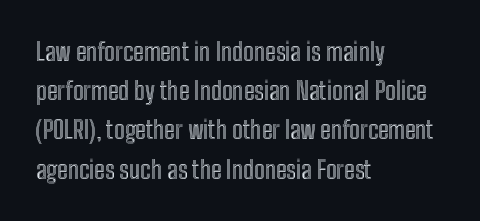
The image shows 25 px text type, upright; set left-aligned, normal line spacing (1.57x), normal letter spacing, not underlined.
